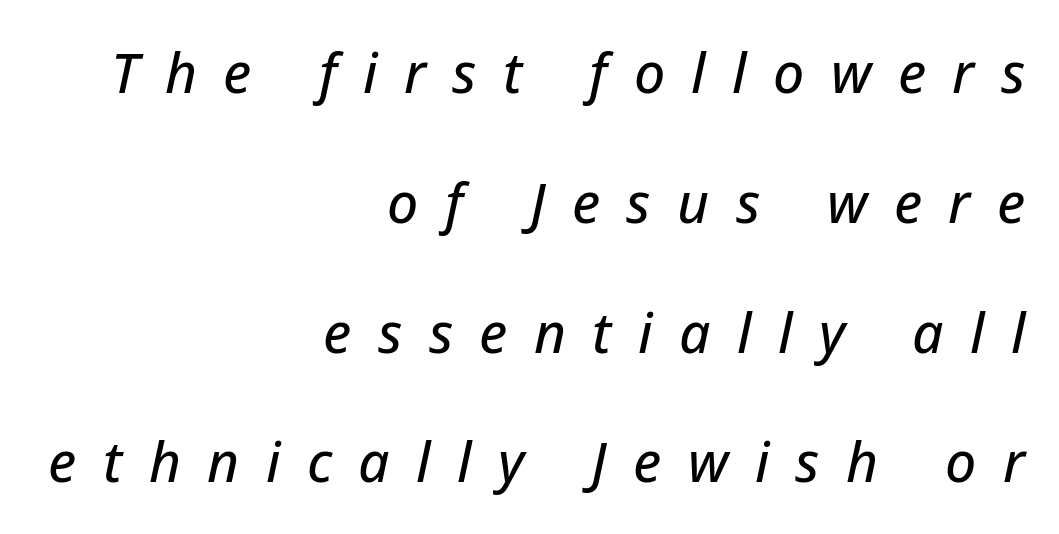
{"italic": "yes", "lean": "right", "slant_degrees": 12, "width": "normal", "stroke_contrast": "low", "x_height": "medium", "monospaced": "no", "underline": "no", "align": "right", "line_spacing": "loose", "line_spacing_ratio": 2.36, "letter_spacing": "wide", "letter_spacing_em": 0.48, "glyph_px": 55}
